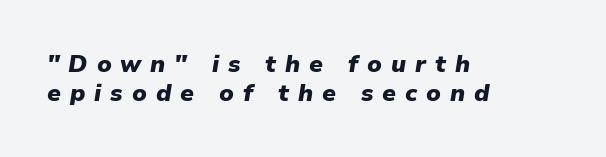
Check under the words: just untouched page. Layout note: lines flush left. Would a proofreader flag this as italicized? Yes. In terms of letterspacing, this is a distinctly airy, spread setting.
